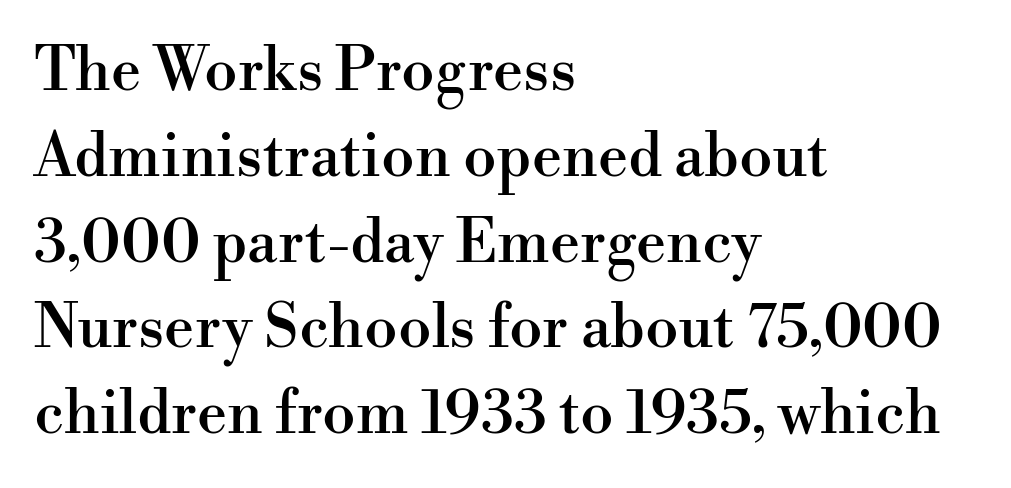
The lettering stays uniformly vertical, giving the passage a roman look. Horizontal bands of white between lines are of average thickness. Typographically, this falls in the serif category. Each letter keeps its own natural width here, so spacing adapts to shape. The glyphs are unaccompanied by any horizontal stroke below them. Which margin do the lines hug? The left one — the right edge is uneven.
